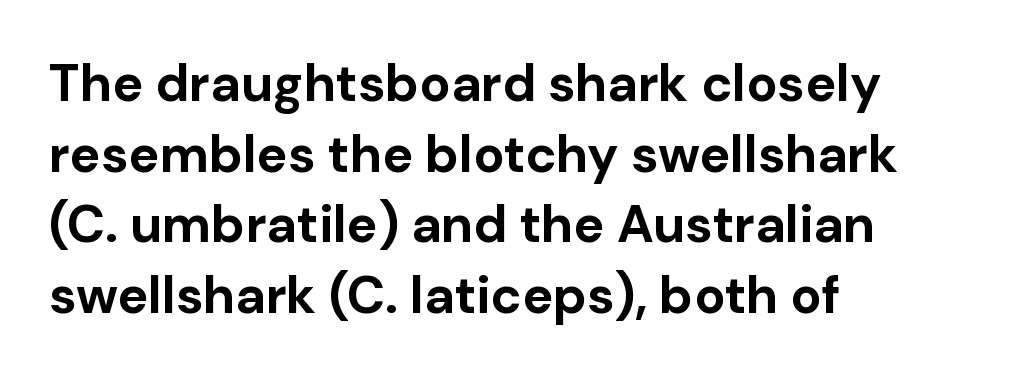
Q: Is the text bold? A: Yes.
Q: Is the text italic (slanted)? A: No, it is upright.
Q: Is the typeface a serif or a sans-serif typeface? A: Sans-serif.
Q: Is the text underlined? A: No.
Q: How is the paragraph aligned? A: Left-aligned.
Q: Is the spacing between letters normal or unusually wide? A: Normal.
Q: Is the spacing between lines tight, normal or loose? A: Normal.
Q: Width (condensed, normal, or wide)? A: Normal.
Q: Stroke contrast? A: Low.
Q: x-height? A: Medium.
Q: Monospaced? A: No.
